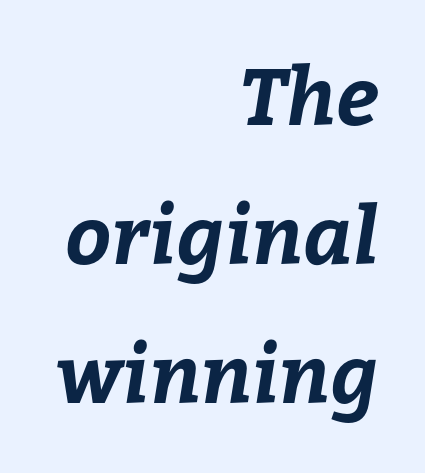
{"bold": "yes", "weight": "bold", "width": "normal", "stroke_contrast": "low", "x_height": "medium", "monospaced": "no", "underline": "no", "align": "right", "line_spacing_ratio": 1.74, "letter_spacing": "normal", "letter_spacing_em": 0.0, "glyph_px": 80}
